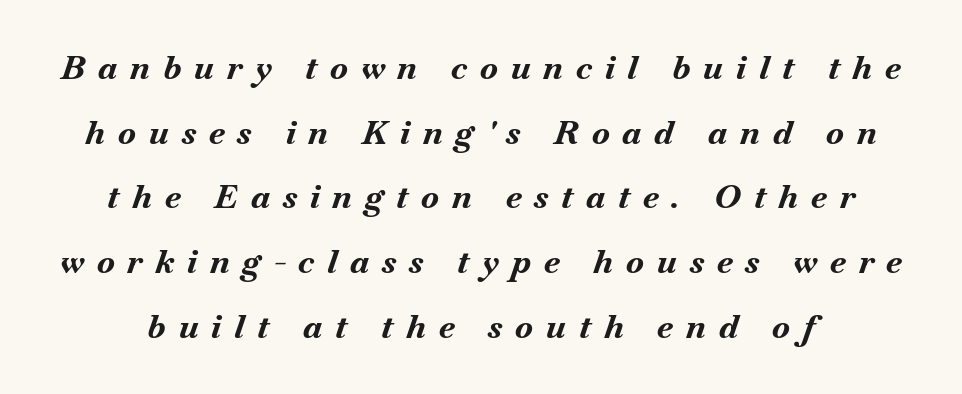
{"italic": "yes", "lean": "right", "slant_degrees": 18, "bold": "yes", "weight": "bold", "width": "normal", "stroke_contrast": "medium", "x_height": "small", "monospaced": "no", "underline": "no", "line_spacing": "loose", "line_spacing_ratio": 1.96, "letter_spacing": "wide", "letter_spacing_em": 0.39, "glyph_px": 33}
